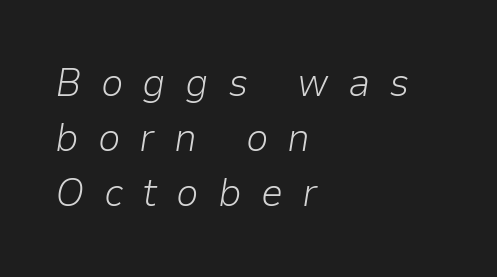
Q: Is the text bold? A: No.
Q: Is the text italic (slanted)? A: Yes, it leans right by about 9 degrees.
Q: Is the text underlined? A: No.
Q: How is the paragraph aligned? A: Left-aligned.
Q: Is the spacing between letters normal or unusually wide? A: Unusually wide.
Q: Is the spacing between lines tight, normal or loose? A: Normal.
Q: Width (condensed, normal, or wide)? A: Normal.
Q: Stroke contrast? A: Low.
Q: x-height? A: Medium.
Q: Monospaced? A: No.
